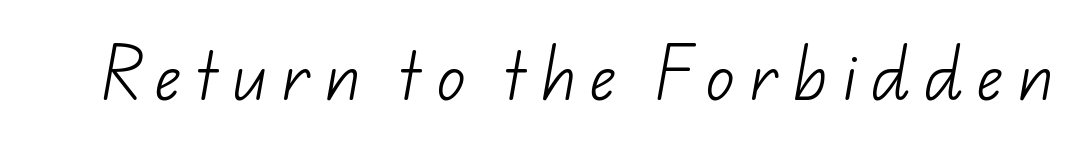
Q: Is the text bold? A: No.
Q: Is the typeface a serif or a sans-serif typeface? A: Sans-serif.
Q: Is the text underlined? A: No.
Q: Is the spacing between letters normal or unusually wide? A: Unusually wide.
Q: Width (condensed, normal, or wide)? A: Normal.
Q: Stroke contrast? A: Low.
Q: x-height? A: Small.
Q: Monospaced? A: No.
